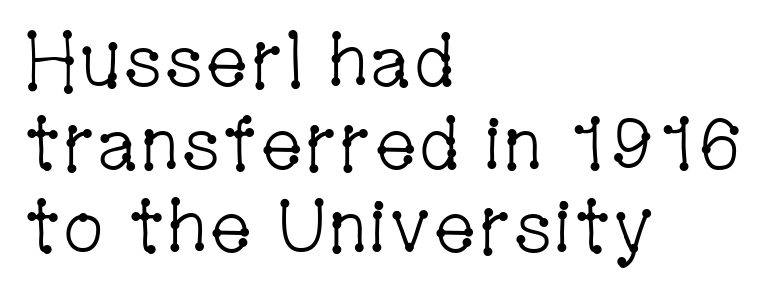
{"serif": "yes", "italic": "no", "bold": "no", "weight": "light", "width": "condensed", "stroke_contrast": "low", "x_height": "medium", "monospaced": "no", "underline": "no", "align": "left", "line_spacing": "tight", "line_spacing_ratio": 1.12, "letter_spacing": "normal", "letter_spacing_em": 0.0, "glyph_px": 74}
